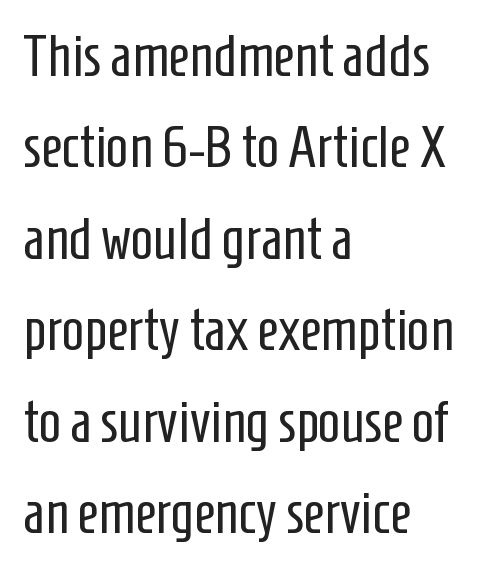
The image shows 59 px regular-weight, condensed sans-serif type, upright; set left-aligned, normal line spacing (1.55x), normal letter spacing, not underlined; low stroke contrast and a medium x-height.
